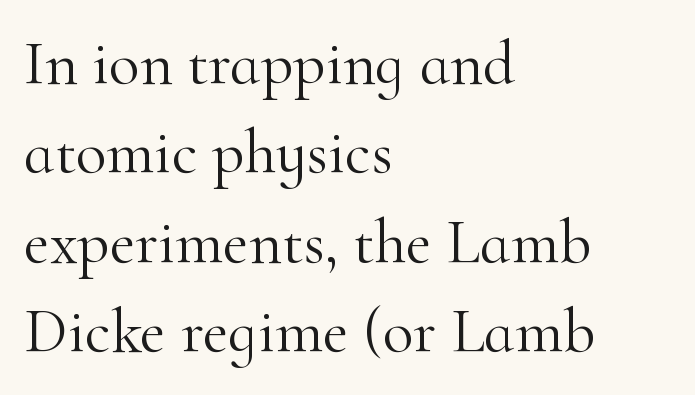
{"serif": "yes", "italic": "no", "bold": "no", "weight": "light", "width": "normal", "stroke_contrast": "high", "x_height": "small", "monospaced": "no", "underline": "no", "align": "left", "line_spacing": "normal", "line_spacing_ratio": 1.42, "letter_spacing": "normal", "letter_spacing_em": 0.0, "glyph_px": 63}
